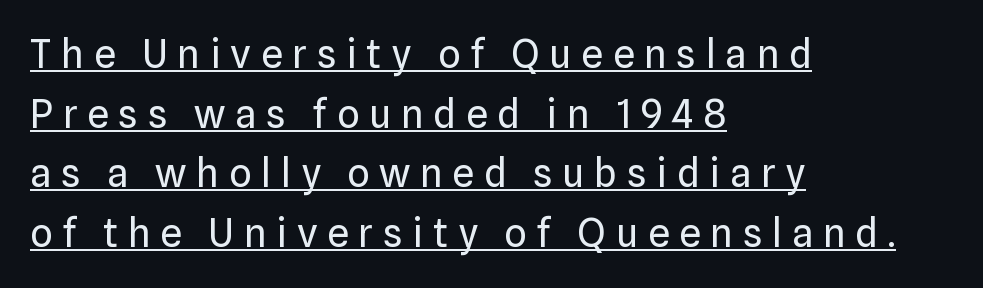
{"serif": "no", "italic": "no", "bold": "no", "weight": "regular", "width": "normal", "stroke_contrast": "low", "x_height": "medium", "monospaced": "no", "underline": "yes", "align": "left", "line_spacing": "normal", "line_spacing_ratio": 1.53, "letter_spacing": "wide", "letter_spacing_em": 0.25, "glyph_px": 39}
